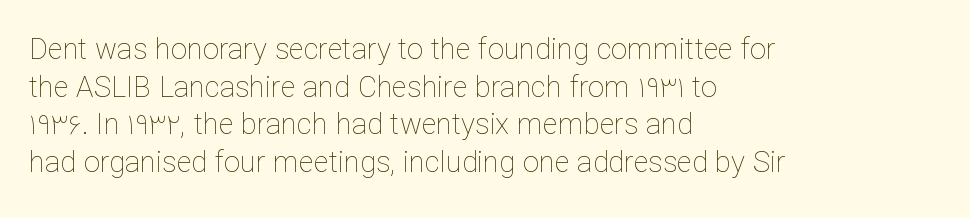
The image shows 29 px thin type, upright; set left-aligned, normal line spacing (1.3x), normal letter spacing, not underlined; low stroke contrast and a medium x-height.
